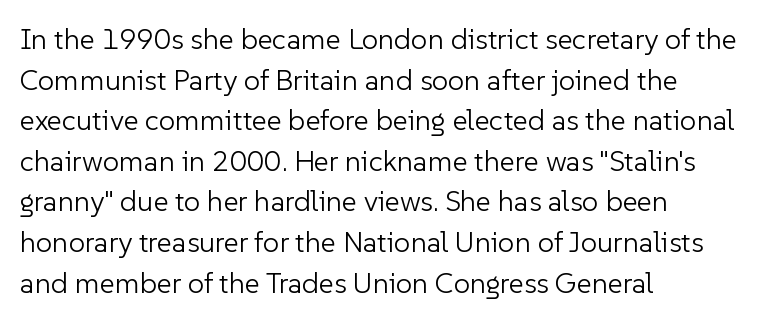
Left-aligned paragraph, ragged on the right. In terms of letterform style, serifs are entirely absent. The font is comparable to plain body text, perhaps lighter. Do the letters lean? They stand straight. Here the designer chose a conventional face with non-uniform glyph widths. A clean baseline with only descenders dipping below it.
